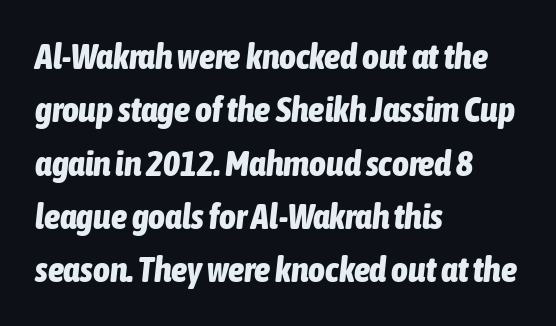
The image shows 36 px bold, condensed type, italic (leaning right); set left-aligned, normal line spacing (1.48x), normal letter spacing, not underlined; low stroke contrast and a medium x-height.
